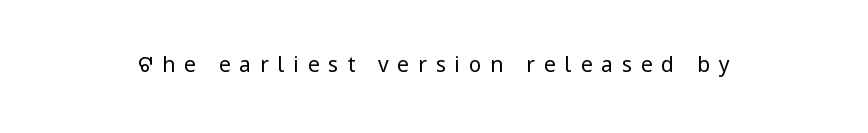
The image shows 21 px text type, upright; set unusually wide letter spacing (+0.42 em), not underlined.
